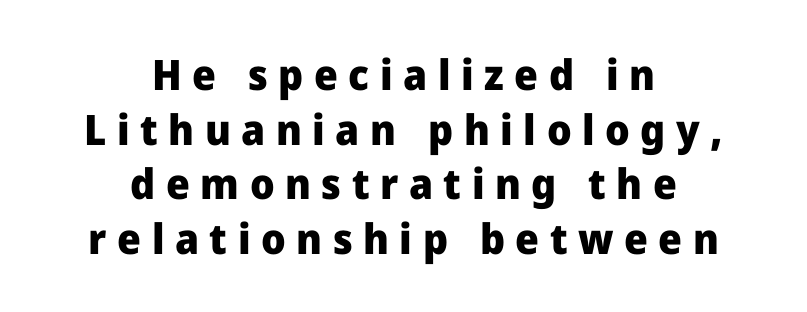
Q: Is the text bold? A: Yes.
Q: Is the text italic (slanted)? A: No, it is upright.
Q: Is the typeface a serif or a sans-serif typeface? A: Sans-serif.
Q: Is the text underlined? A: No.
Q: How is the paragraph aligned? A: Centered.
Q: Is the spacing between letters normal or unusually wide? A: Unusually wide.
Q: Is the spacing between lines tight, normal or loose? A: Normal.
Q: Width (condensed, normal, or wide)? A: Normal.
Q: Stroke contrast? A: Low.
Q: x-height? A: Medium.
Q: Monospaced? A: No.
